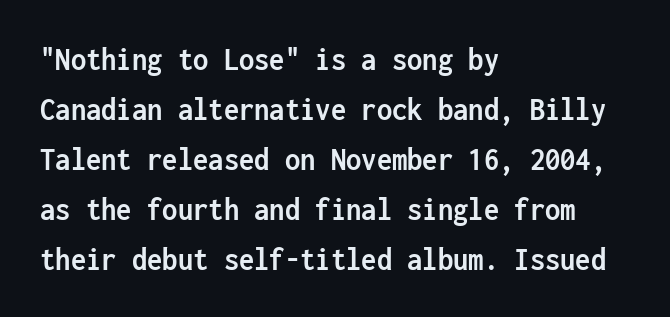
The image shows 34 px semibold, condensed sans-serif type, upright, monospaced; set left-aligned, normal line spacing (1.47x), normal letter spacing, not underlined; low stroke contrast and a medium x-height.
